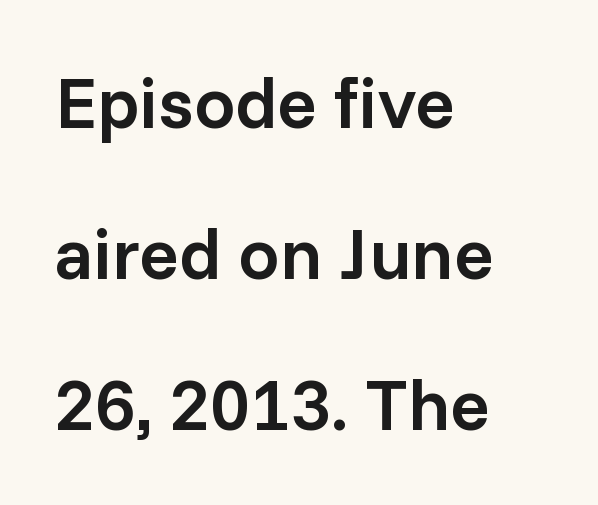
The image shows 73 px semibold sans-serif type, upright; set left-aligned, loose line spacing (2.07x), normal letter spacing, not underlined; low stroke contrast and a medium x-height.
